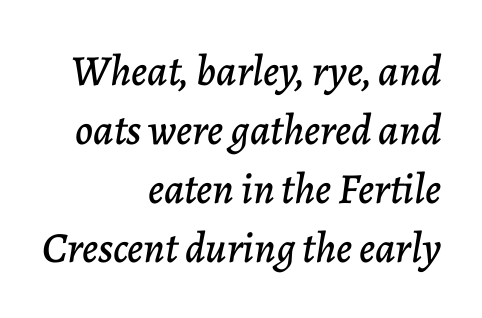
Q: Is the text italic (slanted)? A: Yes, it leans right by about 7 degrees.
Q: Is the text underlined? A: No.
Q: How is the paragraph aligned? A: Right-aligned.
Q: Is the spacing between letters normal or unusually wide? A: Normal.
Q: Is the spacing between lines tight, normal or loose? A: Normal.
Q: Width (condensed, normal, or wide)? A: Normal.
Q: Stroke contrast? A: Low.
Q: x-height? A: Medium.
Q: Monospaced? A: No.
